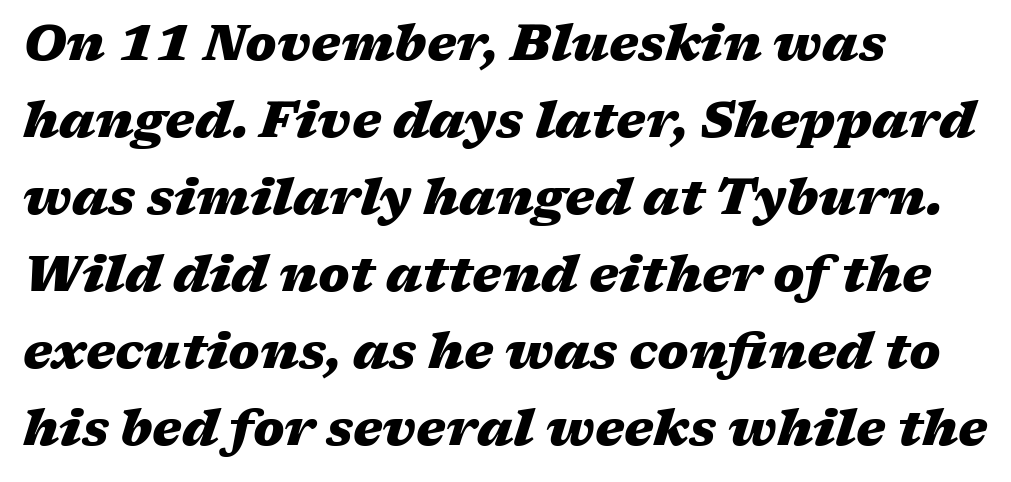
Q: Is the text bold? A: Yes.
Q: Is the text italic (slanted)? A: Yes, it leans right by about 17 degrees.
Q: Is the text underlined? A: No.
Q: How is the paragraph aligned? A: Left-aligned.
Q: Is the spacing between letters normal or unusually wide? A: Normal.
Q: Is the spacing between lines tight, normal or loose? A: Normal.
Q: Width (condensed, normal, or wide)? A: Wide.
Q: Stroke contrast? A: Medium.
Q: x-height? A: Medium.
Q: Monospaced? A: No.
